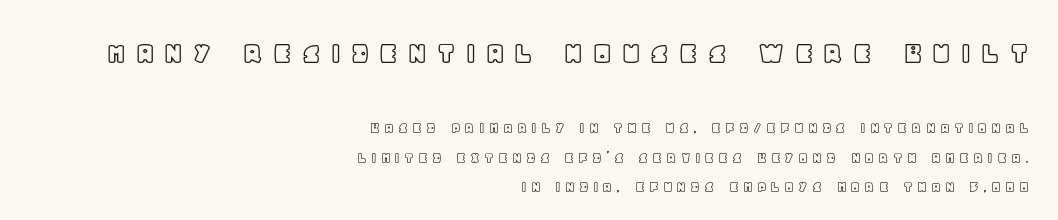
The rendering shrinks the type as you move from the upper chunk to the lower. Observe the wide spacing: letters keep a clear distance from each other. Every row of glyphs terminates at an identical x-position on the right. Underlining? Definitely not there.
